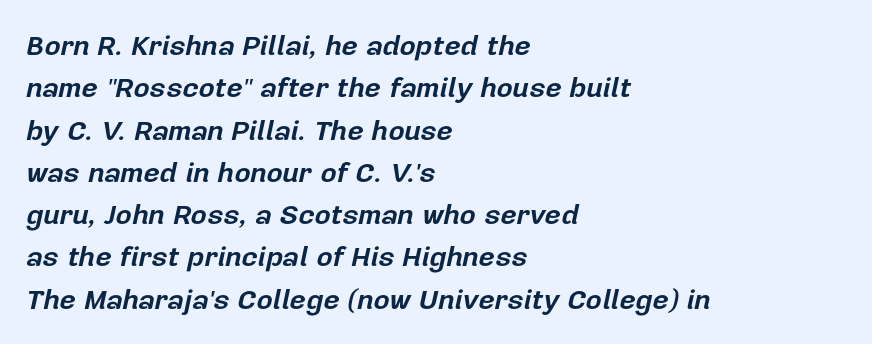
{"italic": "yes", "lean": "right", "slant_degrees": 12, "bold": "yes", "weight": "bold", "width": "normal", "stroke_contrast": "low", "x_height": "medium", "monospaced": "no", "underline": "no", "align": "left", "line_spacing": "normal", "line_spacing_ratio": 1.51, "letter_spacing": "normal", "letter_spacing_em": 0.0, "glyph_px": 28}
